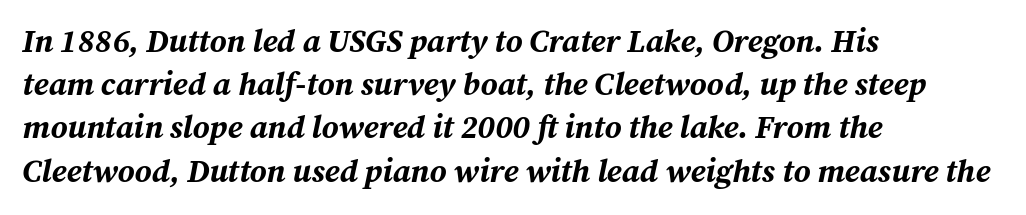
{"italic": "yes", "lean": "right", "slant_degrees": 12, "bold": "yes", "weight": "bold", "width": "normal", "stroke_contrast": "medium", "x_height": "medium", "monospaced": "no", "underline": "no", "align": "left", "line_spacing": "normal", "line_spacing_ratio": 1.35, "letter_spacing": "normal", "letter_spacing_em": 0.0, "glyph_px": 32}
